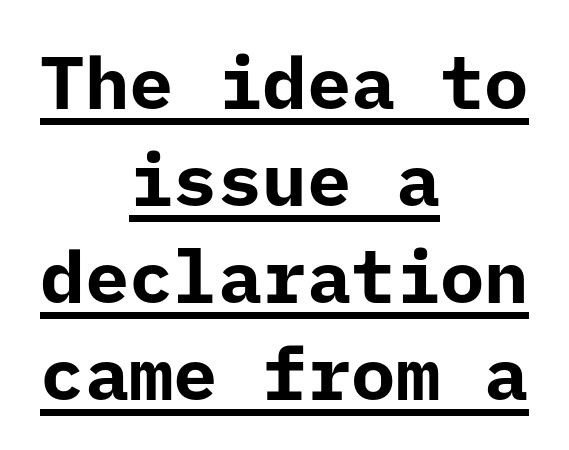
{"serif": "no", "italic": "no", "bold": "yes", "weight": "bold", "width": "normal", "stroke_contrast": "low", "x_height": "medium", "underline": "yes", "align": "center", "line_spacing": "normal", "line_spacing_ratio": 1.31, "letter_spacing": "normal", "letter_spacing_em": 0.0, "glyph_px": 74}
